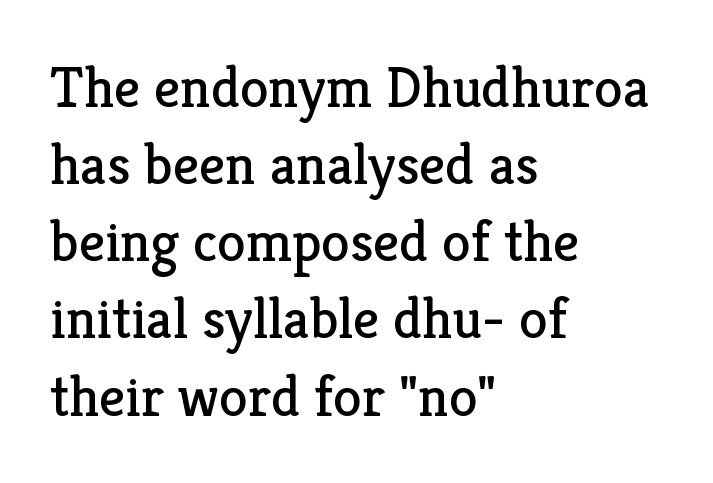
Looks like regular typesetting: each glyph gets only the width it needs. Every row of glyphs begins at an identical x-position on the left. The font sits on the lighter half of the weight spectrum, regular included. Tracking value appears to be zero — textbook default spacing. The typeface chosen for these lines features serifs. Leading matches the norm, producing a regular column.
